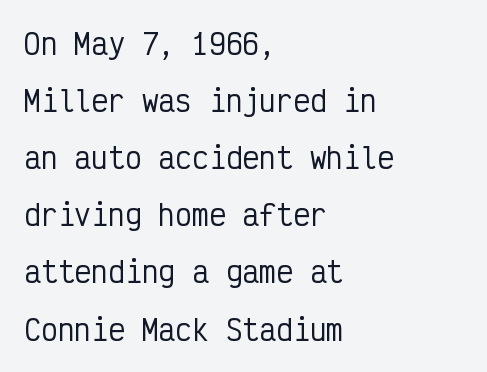
There is no visible air inserted between adjacent glyphs. Compared with typical paragraphs, the rows here are farther apart. All the whitespace from short lines collects on the right. Beneath every word, the page is bare. This sample uses a sans-serif face.
